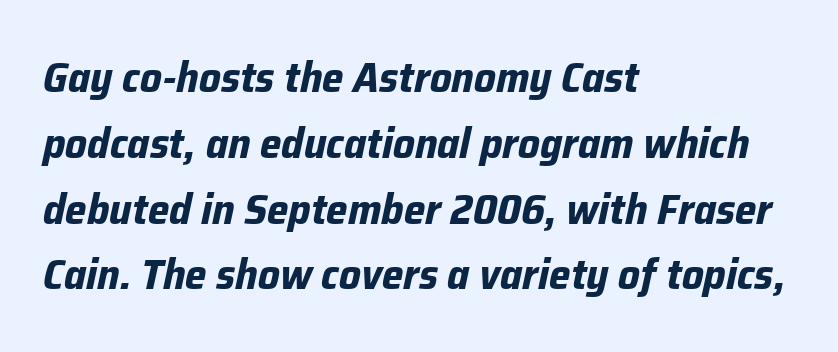
{"italic": "yes", "lean": "right", "slant_degrees": 12, "bold": "yes", "weight": "bold", "width": "normal", "stroke_contrast": "low", "x_height": "medium", "monospaced": "no", "underline": "no", "align": "left", "line_spacing": "normal", "line_spacing_ratio": 1.53, "letter_spacing": "normal", "letter_spacing_em": 0.0, "glyph_px": 43}
